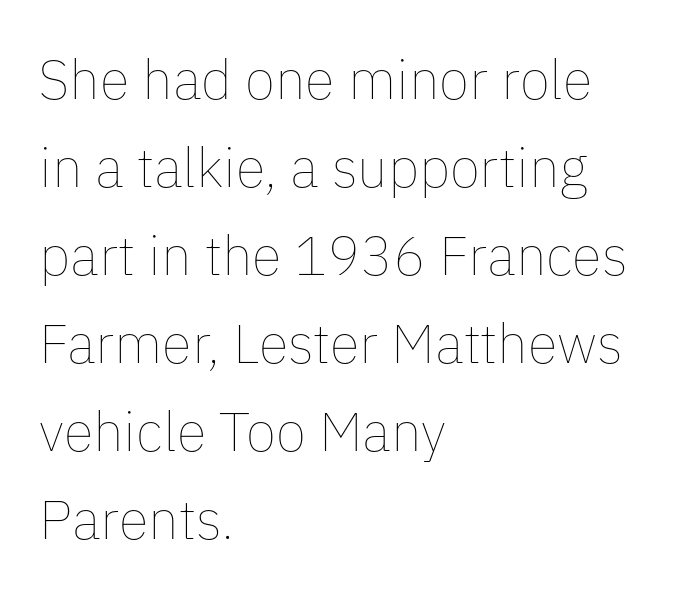
Q: Is the text bold? A: No.
Q: Is the text italic (slanted)? A: No, it is upright.
Q: Is the text underlined? A: No.
Q: How is the paragraph aligned? A: Left-aligned.
Q: Is the spacing between letters normal or unusually wide? A: Normal.
Q: Is the spacing between lines tight, normal or loose? A: Normal.
Q: Width (condensed, normal, or wide)? A: Normal.
Q: Stroke contrast? A: Low.
Q: x-height? A: Medium.
Q: Monospaced? A: No.
